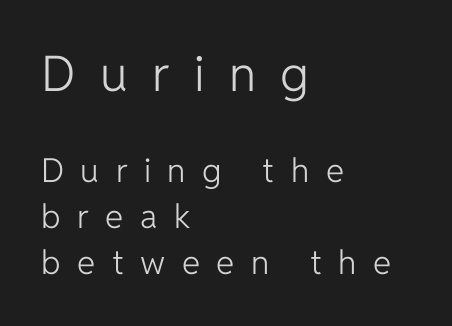
Q: Is the text bold? A: No.
Q: Is the text italic (slanted)? A: No, it is upright.
Q: Is the typeface a serif or a sans-serif typeface? A: Sans-serif.
Q: Is the text underlined? A: No.
Q: How is the paragraph aligned? A: Left-aligned.
Q: Is the spacing between letters normal or unusually wide? A: Unusually wide.
Q: Is the spacing between lines tight, normal or loose? A: Normal.
Q: Which block of text is set in a larger size, the first (top) or the second (bottom)? A: The first (top) one.
Q: Width (condensed, normal, or wide)? A: Normal.
Q: Stroke contrast? A: Low.
Q: x-height? A: Medium.
Q: Monospaced? A: No.
